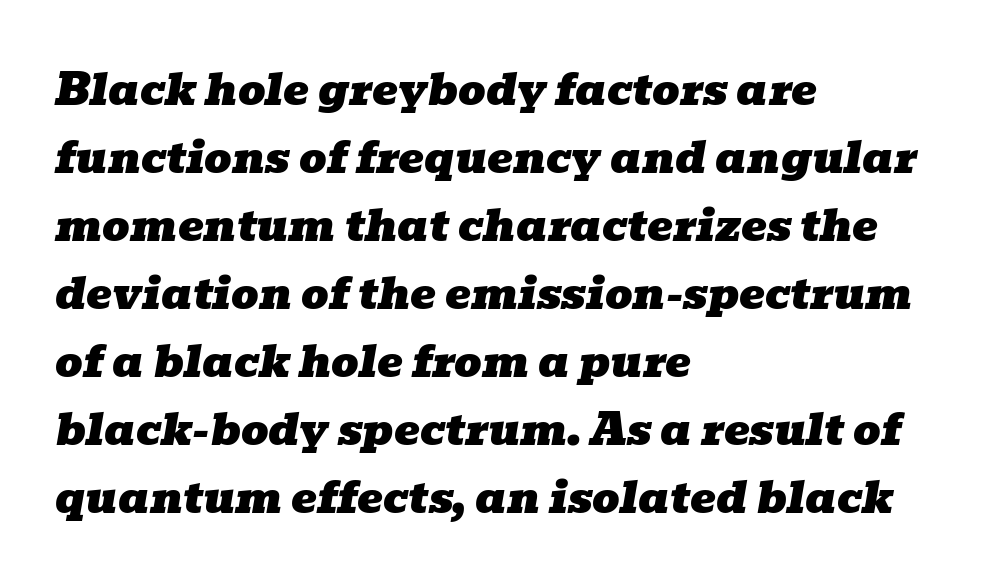
{"serif": "yes", "italic": "yes", "lean": "right", "slant_degrees": 10, "width": "wide", "stroke_contrast": "low", "x_height": "medium", "monospaced": "no", "underline": "no", "align": "left", "line_spacing": "normal", "line_spacing_ratio": 1.58, "letter_spacing": "normal", "letter_spacing_em": 0.0, "glyph_px": 43}
